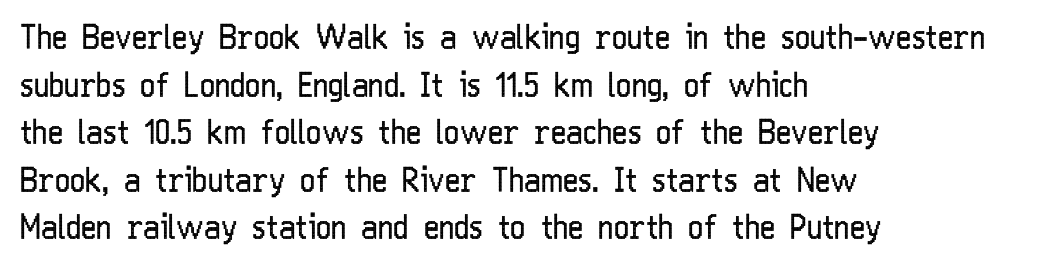
You can tell from the bare stems that sans-serif type was used. Quick note: underline off. When letters stand straight like this, we call the style roman or upright. The setting favours the left margin, as ordinary paragraphs usually do. Is the letter spacing exaggerated? No — it looks like the ordinary default. This sample keeps an unexceptional amount of space between lines.
